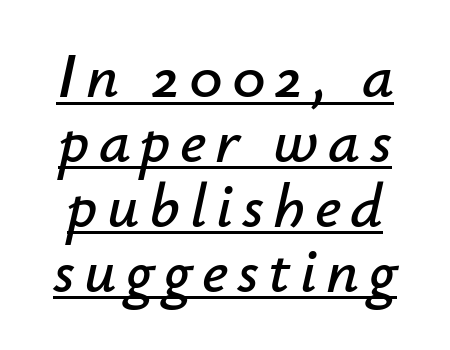
{"italic": "yes", "lean": "right", "slant_degrees": 12, "width": "normal", "stroke_contrast": "low", "x_height": "small", "monospaced": "no", "underline": "yes", "line_spacing": "tight", "line_spacing_ratio": 1.03, "glyph_px": 63}
